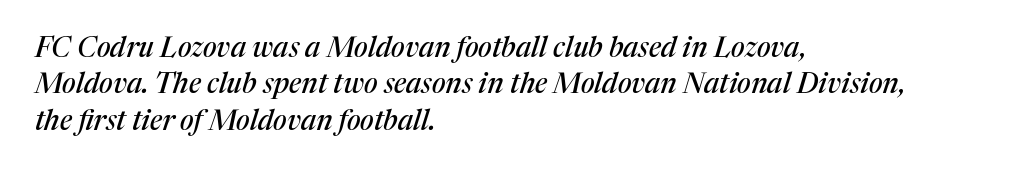
Q: Is the text italic (slanted)? A: Yes, it leans right by about 17 degrees.
Q: Is the typeface a serif or a sans-serif typeface? A: Serif.
Q: Is the text underlined? A: No.
Q: How is the paragraph aligned? A: Left-aligned.
Q: Is the spacing between letters normal or unusually wide? A: Normal.
Q: Is the spacing between lines tight, normal or loose? A: Normal.
Q: Width (condensed, normal, or wide)? A: Normal.
Q: Stroke contrast? A: Medium.
Q: x-height? A: Medium.
Q: Monospaced? A: No.
